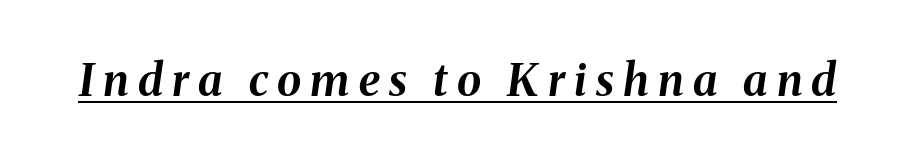
{"italic": "yes", "lean": "right", "slant_degrees": 8, "bold": "yes", "weight": "bold", "width": "normal", "stroke_contrast": "medium", "x_height": "medium", "monospaced": "no", "underline": "yes", "letter_spacing": "wide", "letter_spacing_em": 0.21, "glyph_px": 44}
